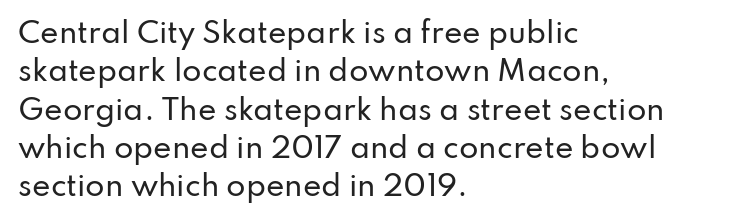
The image shows 28 px sans-serif type, upright; set left-aligned, normal line spacing (1.37x), normal letter spacing, not underlined; low stroke contrast and a small x-height.
